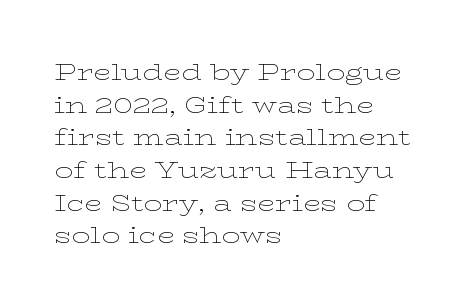
The image shows 23 px text type, upright; set left-aligned, normal line spacing (1.42x), normal letter spacing, not underlined.
